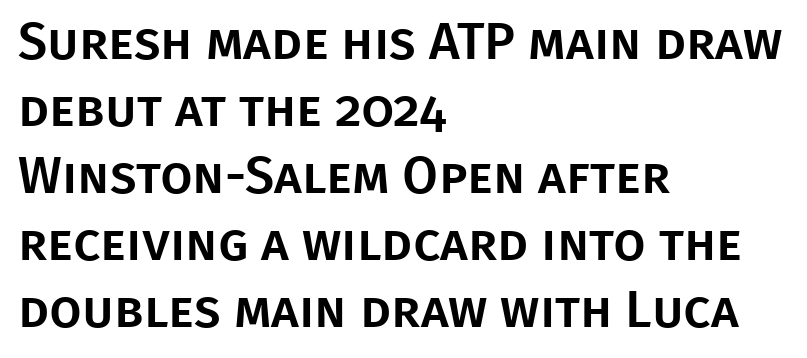
The image shows 52 px sans-serif type, upright; set left-aligned, normal line spacing (1.29x), normal letter spacing, not underlined; low stroke contrast and a large x-height.
